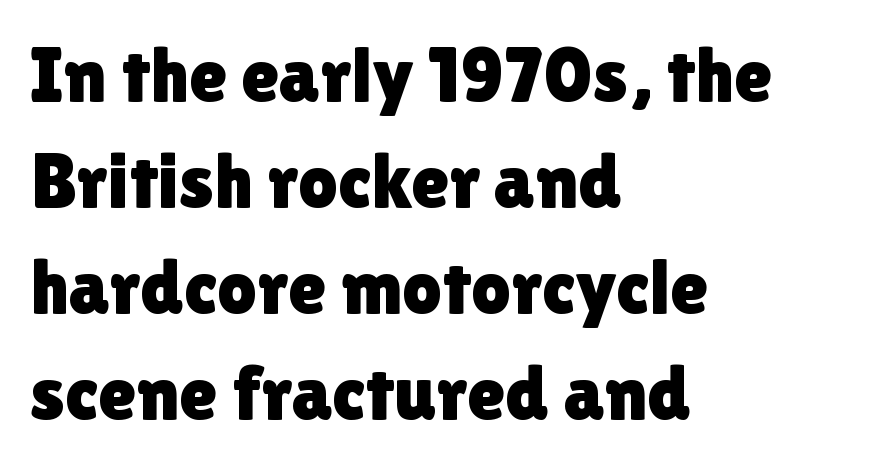
The image shows 78 px sans-serif type, upright; set left-aligned, normal line spacing (1.36x), normal letter spacing, not underlined; low stroke contrast and a medium x-height.
